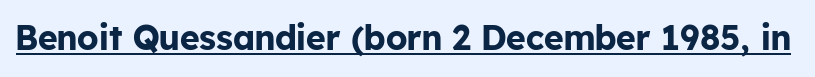
Q: Is the text bold? A: Yes.
Q: Is the text italic (slanted)? A: No, it is upright.
Q: Is the typeface a serif or a sans-serif typeface? A: Sans-serif.
Q: Is the text underlined? A: Yes.
Q: Is the spacing between letters normal or unusually wide? A: Normal.
Q: Width (condensed, normal, or wide)? A: Normal.
Q: Stroke contrast? A: Low.
Q: x-height? A: Medium.
Q: Monospaced? A: No.
